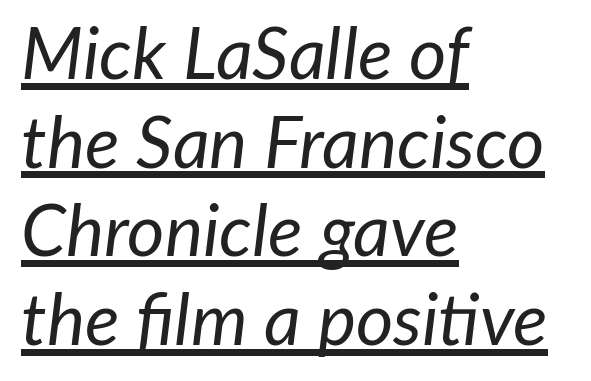
The image shows 72 px regular-weight type, italic (leaning right); set left-aligned, line spacing 1.23x, normal letter spacing, underlined; low stroke contrast and a medium x-height.
